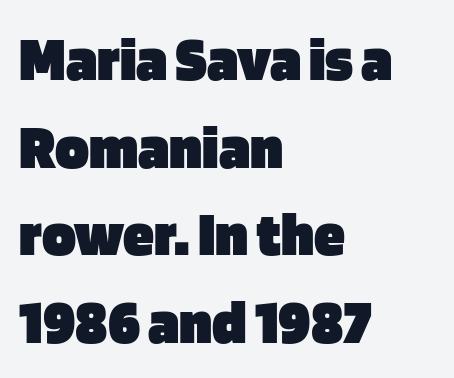
Grotesque or geometric, the face here clearly has no serifs. Spacing between characters is what you'd get straight out of the box. Typesetter's note: full bold, strokes at maximum text heaviness. Leading: standard.
